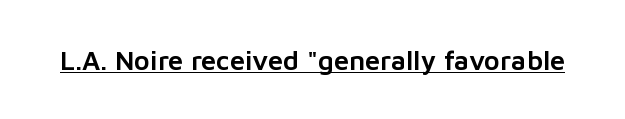
The image shows 27 px text type, upright; set normal letter spacing, underlined.
